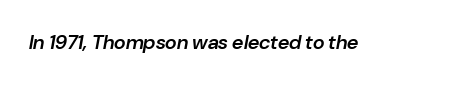
{"italic": "yes", "lean": "right", "slant_degrees": 10, "bold": "semi", "underline": "no", "letter_spacing": "normal", "letter_spacing_em": 0.0, "glyph_px": 20}
